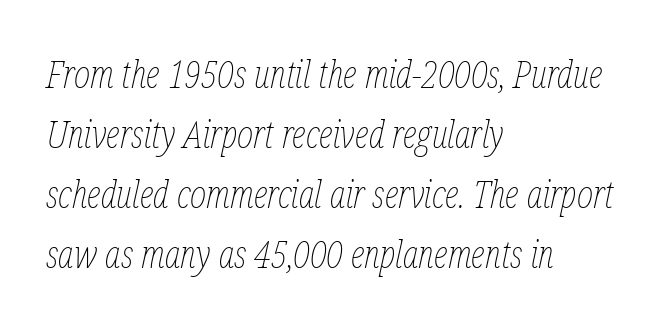
The rows are spaced the way most documents space them. What stands out about the letter spacing? Nothing — it is the standard amount. The rendering uses natural spacing where letterforms have individual widths. Horizontally, the lines are justified to the leading edge only. You can tell it's italic because the verticals aren't actually vertical. The baseline area is clear.
